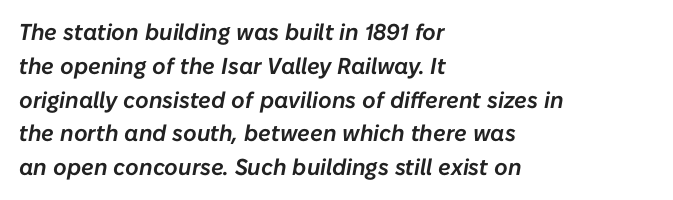
{"italic": "yes", "lean": "right", "slant_degrees": 10, "underline": "no", "align": "left", "line_spacing": "normal", "line_spacing_ratio": 1.47, "letter_spacing": "normal", "letter_spacing_em": 0.0, "glyph_px": 23}
